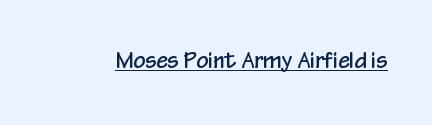
The image shows 21 px text type, upright; set normal letter spacing, underlined.
